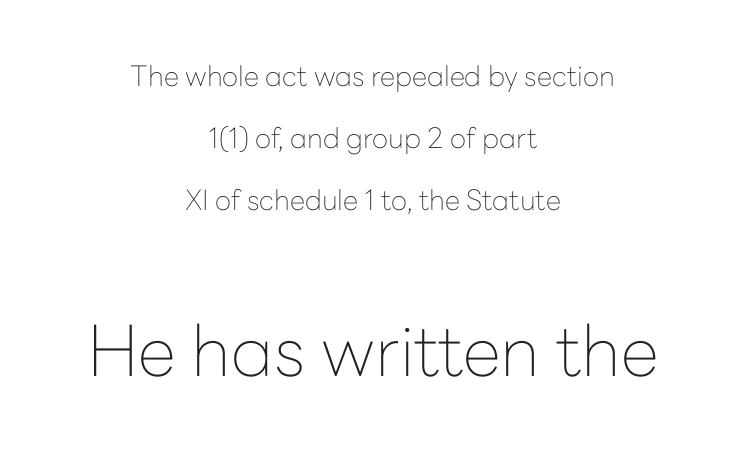
{"serif": "no", "italic": "no", "bold": "no", "weight": "thin", "width": "normal", "stroke_contrast": "low", "x_height": "medium", "monospaced": "no", "underline": "no", "align": "center", "line_spacing": "loose", "line_spacing_ratio": 2.21, "letter_spacing": "normal", "letter_spacing_em": 0.0, "larger_block": "second", "size_ratio": 2.5, "glyph_px": 70}
